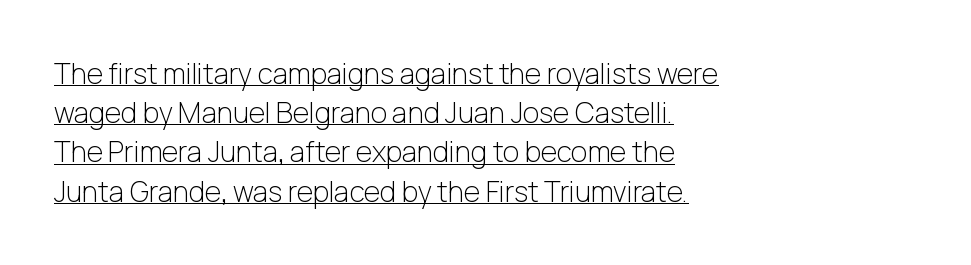
Q: Is the text bold? A: No.
Q: Is the text italic (slanted)? A: No, it is upright.
Q: Is the typeface a serif or a sans-serif typeface? A: Sans-serif.
Q: Is the text underlined? A: Yes.
Q: How is the paragraph aligned? A: Left-aligned.
Q: Is the spacing between letters normal or unusually wide? A: Normal.
Q: Is the spacing between lines tight, normal or loose? A: Normal.
Q: Width (condensed, normal, or wide)? A: Normal.
Q: Stroke contrast? A: Low.
Q: x-height? A: Medium.
Q: Monospaced? A: No.
